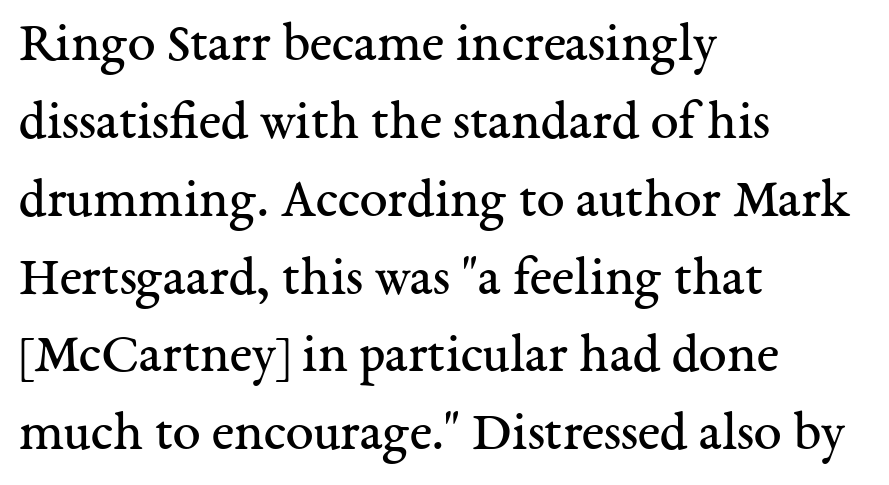
{"serif": "yes", "italic": "no", "bold": "no", "weight": "regular", "width": "normal", "stroke_contrast": "medium", "x_height": "medium", "monospaced": "no", "underline": "no", "align": "left", "line_spacing": "normal", "line_spacing_ratio": 1.39, "letter_spacing": "normal", "letter_spacing_em": 0.0, "glyph_px": 56}
